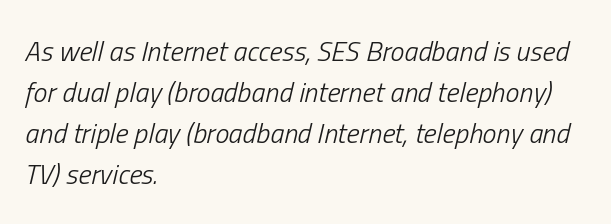
{"italic": "yes", "lean": "right", "slant_degrees": 13, "bold": "no", "weight": "light", "width": "condensed", "stroke_contrast": "low", "x_height": "medium", "monospaced": "no", "underline": "no", "align": "left", "line_spacing": "normal", "line_spacing_ratio": 1.46, "letter_spacing": "normal", "letter_spacing_em": 0.0, "glyph_px": 28}
